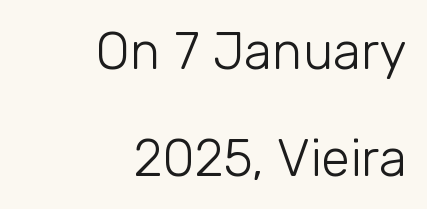
The area under the type is left untouched. Notice how the passage keeps a crisp vertical edge on the right only. Ordinary non-slanted type is in use. Looks like regular typesetting: each glyph gets only the width it needs. Look at the tracking — it's just the regular setting, nothing added. Does the leading feel generous? Absolutely, it's lavish.
